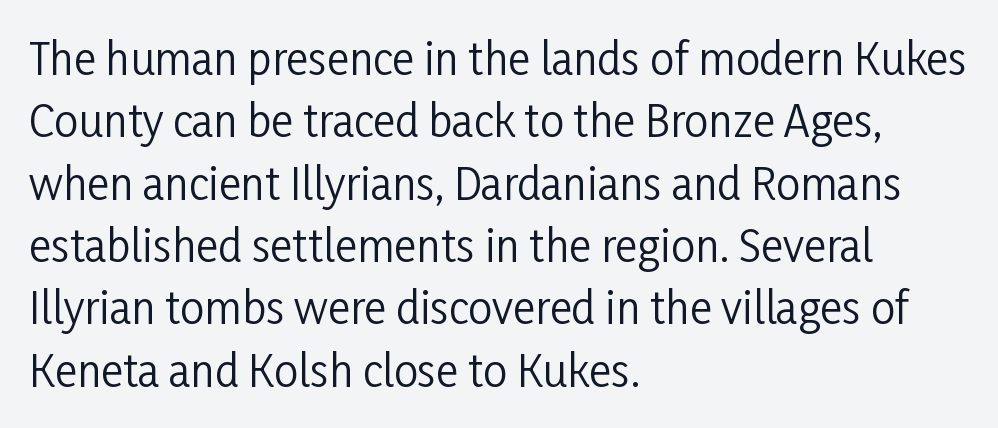
Alignment: flush left. You could not count columns in this text — the font is proportionally spaced. The typography opts for an upright posture over an oblique one. The space between consecutive lines is moderate. The passage shown is not underscored anywhere. The font is comparable to plain body text, perhaps lighter.
